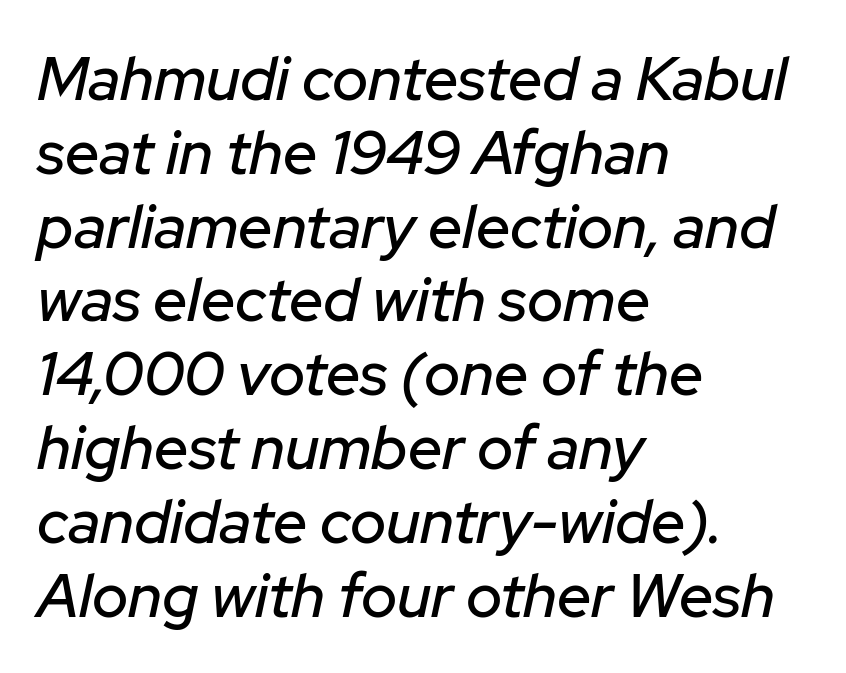
Slanted lettering throughout. You could not count columns in this text — the font is proportionally spaced. The gaps between neighbouring characters are ordinary and unremarkable. Only glyphs here, with clear space below each row. Reading down the block, your eye returns to a fixed left position each line.
